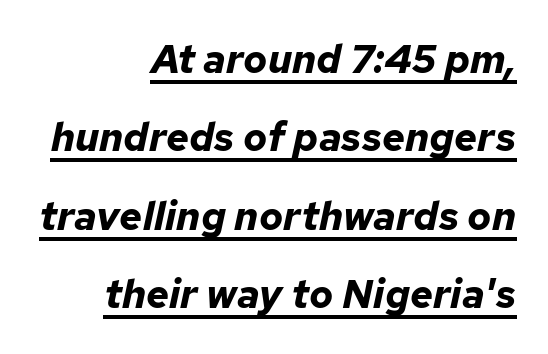
Q: Is the text bold? A: Yes.
Q: Is the text italic (slanted)? A: Yes, it leans right by about 12 degrees.
Q: Is the text underlined? A: Yes.
Q: How is the paragraph aligned? A: Right-aligned.
Q: Is the spacing between letters normal or unusually wide? A: Normal.
Q: Is the spacing between lines tight, normal or loose? A: Loose.
Q: Width (condensed, normal, or wide)? A: Normal.
Q: Stroke contrast? A: Low.
Q: x-height? A: Medium.
Q: Monospaced? A: No.
